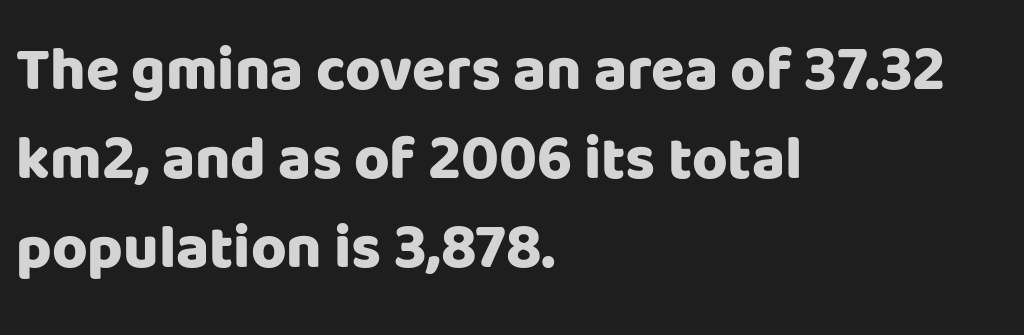
Line spacing here is normal. Check where the strokes stop: nothing finishes them off — pure sans. Looks like regular typesetting: each glyph gets only the width it needs. Heavy-handed strokes throughout: this text is bold. The rendering keeps characters at their native spacing. Honestly, there is no underline to notice here at all.
